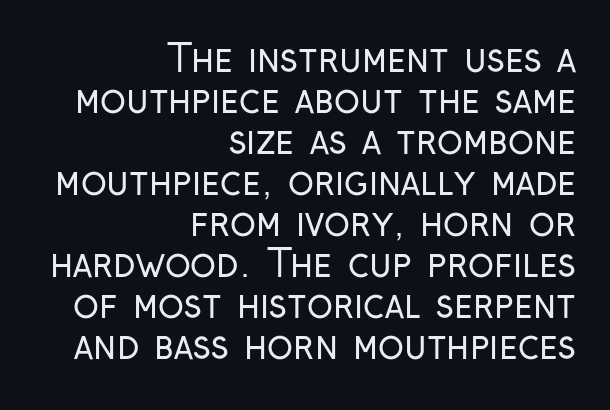
Q: Is the text bold? A: No.
Q: Is the text italic (slanted)? A: No, it is upright.
Q: Is the typeface a serif or a sans-serif typeface? A: Sans-serif.
Q: Is the text underlined? A: No.
Q: How is the paragraph aligned? A: Right-aligned.
Q: Is the spacing between letters normal or unusually wide? A: Normal.
Q: Is the spacing between lines tight, normal or loose? A: Tight.
Q: Width (condensed, normal, or wide)? A: Condensed.
Q: Stroke contrast? A: Low.
Q: x-height? A: Medium.
Q: Monospaced? A: No.
